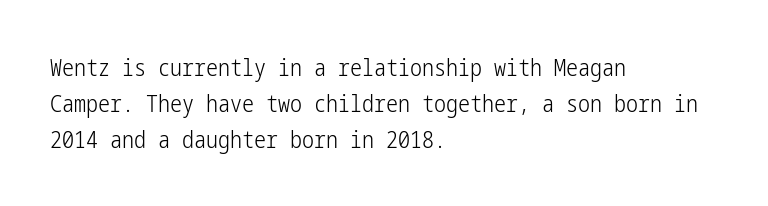
There is no visible air inserted between adjacent glyphs. The rendering anchors every line to the left-hand side. Counters stay open thanks to moderate or lighter strokes. Is there much room between lines? A standard amount, neither cramped nor airy. Type without underlining.
